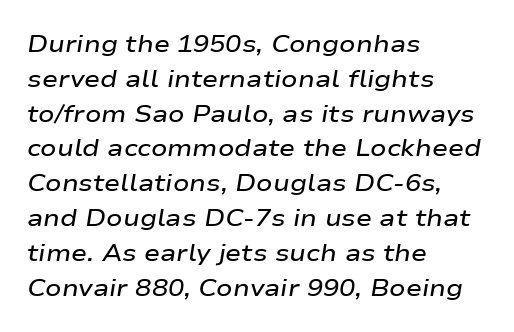
The image shows 24 px text type, italic (leaning right); set left-aligned, normal line spacing (1.45x), normal letter spacing, not underlined.
